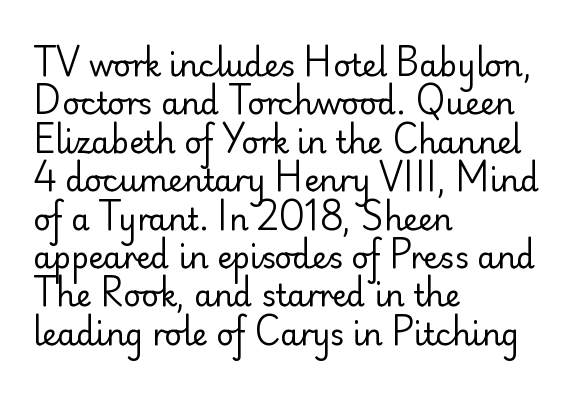
{"serif": "no", "italic": "no", "bold": "no", "weight": "regular", "width": "normal", "stroke_contrast": "low", "x_height": "small", "monospaced": "no", "underline": "no", "align": "left", "line_spacing": "normal", "line_spacing_ratio": 1.28, "letter_spacing": "normal", "letter_spacing_em": 0.0, "glyph_px": 30}
